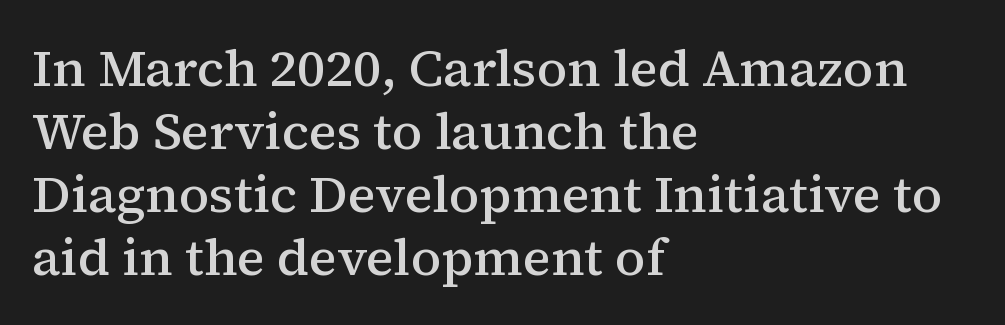
Q: Is the text bold? A: Semi-bold.
Q: Is the text italic (slanted)? A: No, it is upright.
Q: Is the typeface a serif or a sans-serif typeface? A: Serif.
Q: Is the text underlined? A: No.
Q: How is the paragraph aligned? A: Left-aligned.
Q: Is the spacing between letters normal or unusually wide? A: Normal.
Q: Width (condensed, normal, or wide)? A: Normal.
Q: Stroke contrast? A: Medium.
Q: x-height? A: Medium.
Q: Monospaced? A: No.
